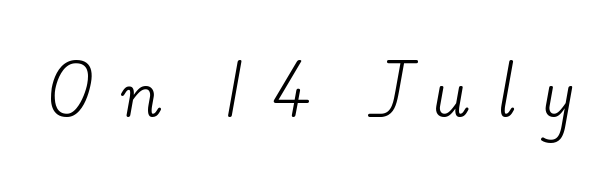
The image shows 62 px light, wide serif type; set unusually wide letter spacing (+0.44 em), not underlined; low stroke contrast and a small x-height.
